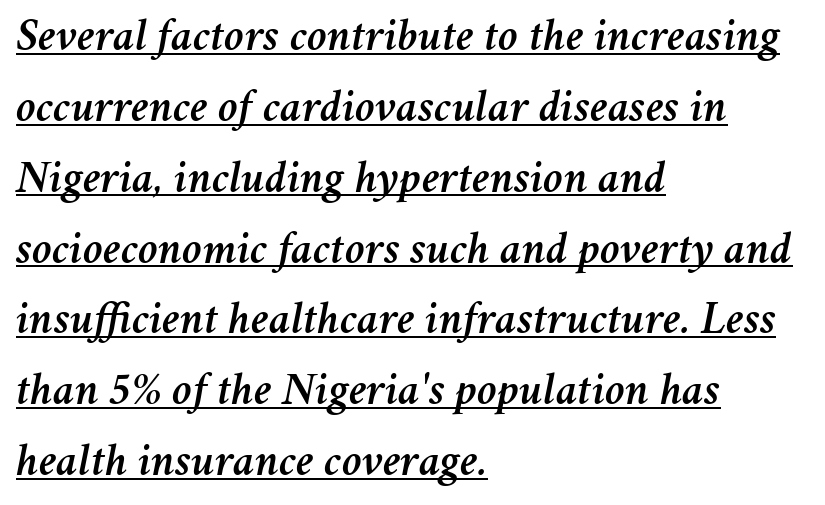
{"italic": "yes", "lean": "right", "slant_degrees": 11, "width": "normal", "stroke_contrast": "medium", "x_height": "medium", "monospaced": "no", "underline": "yes", "align": "left", "line_spacing": "normal", "line_spacing_ratio": 1.54, "letter_spacing": "normal", "letter_spacing_em": 0.0, "glyph_px": 46}
